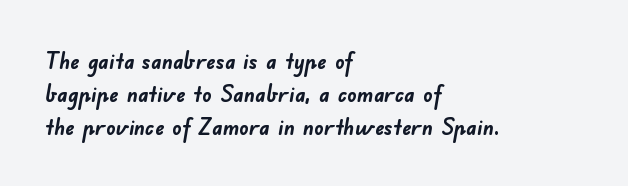
Check the space under the baseline: it is left empty. These lines carry a lot of weight — the face is fully bold. Compared with a centered layout, this one pins lines to the left instead. The horizontal fit of the characters is conventional and even. Interline gaps are of average width in this sample.
